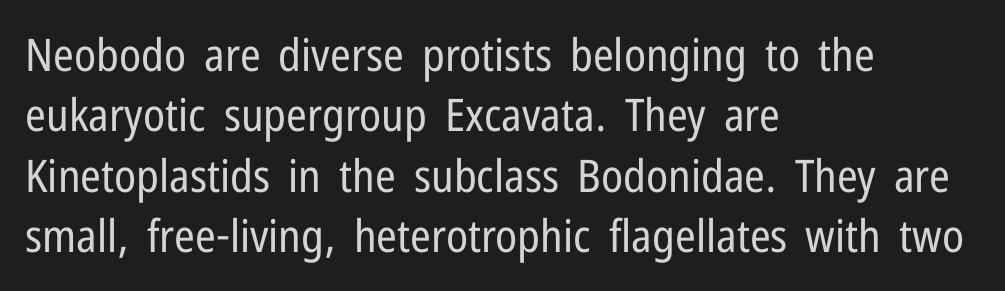
{"serif": "no", "italic": "no", "bold": "no", "weight": "regular", "width": "condensed", "stroke_contrast": "low", "x_height": "medium", "monospaced": "no", "underline": "no", "align": "left", "line_spacing": "normal", "line_spacing_ratio": 1.34, "letter_spacing": "normal", "letter_spacing_em": 0.0, "glyph_px": 45}
